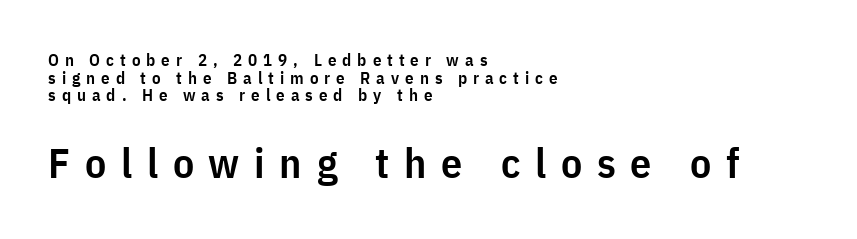
It's the straight-up-and-down kind of type. Larger block? The one below; the one above is distinctly smaller. Semibold letterforms, between regular and bold. Letter spacing: wide. Character widths vary here, with narrow letters taking less room than wide ones. The words here are not underlined.
